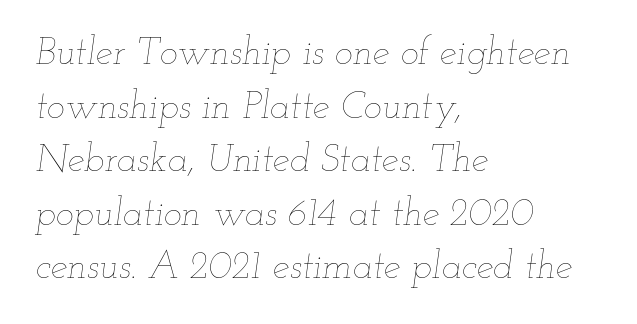
{"italic": "yes", "lean": "right", "slant_degrees": 12, "bold": "no", "weight": "thin", "width": "wide", "stroke_contrast": "low", "x_height": "small", "monospaced": "no", "underline": "no", "align": "left", "line_spacing": "normal", "line_spacing_ratio": 1.41, "letter_spacing": "normal", "letter_spacing_em": 0.0, "glyph_px": 38}
